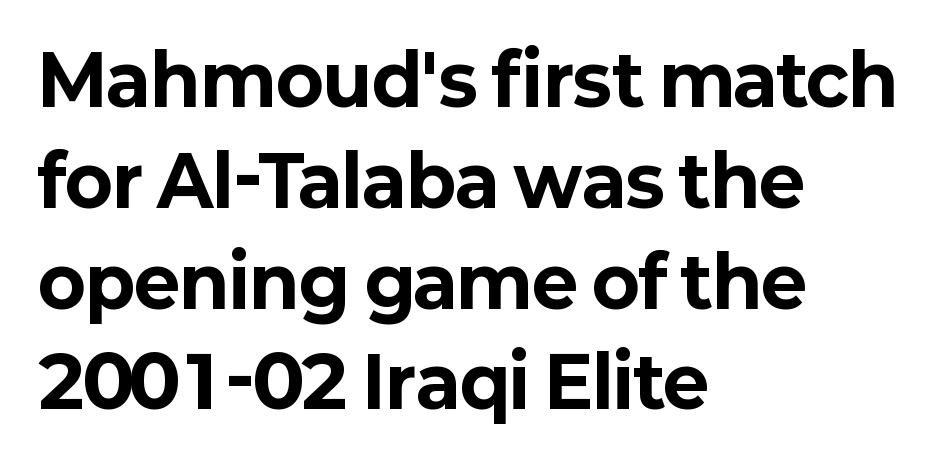
Has an underline been added? It has not. It's the straight-up-and-down kind of type. Thick stems and heavy bowls — unmistakably bold. Looks like regular typesetting: each glyph gets only the width it needs. In terms of letterspacing, this is plain default setting.
